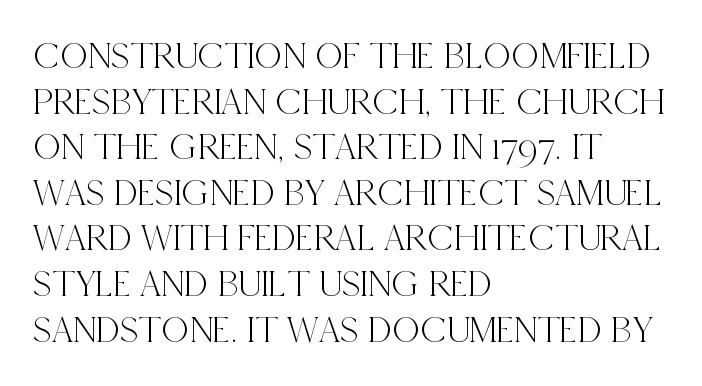
{"serif": "yes", "italic": "no", "width": "condensed", "x_height": "large", "monospaced": "no", "underline": "no", "align": "left", "line_spacing_ratio": 1.2, "letter_spacing": "normal", "letter_spacing_em": 0.0, "glyph_px": 38}
